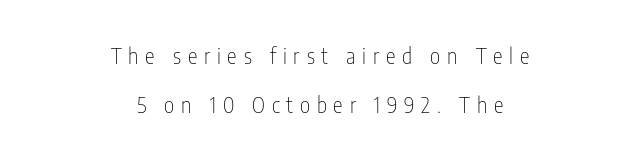
Horizontal alignment here is central, giving a formal, balanced look. Between one letter and the next there's a generous, obvious gap. The baseline area is clear. Line spacing here is loose. These lines were composed using upright roman letters. Counters stay open thanks to moderate or lighter strokes.
